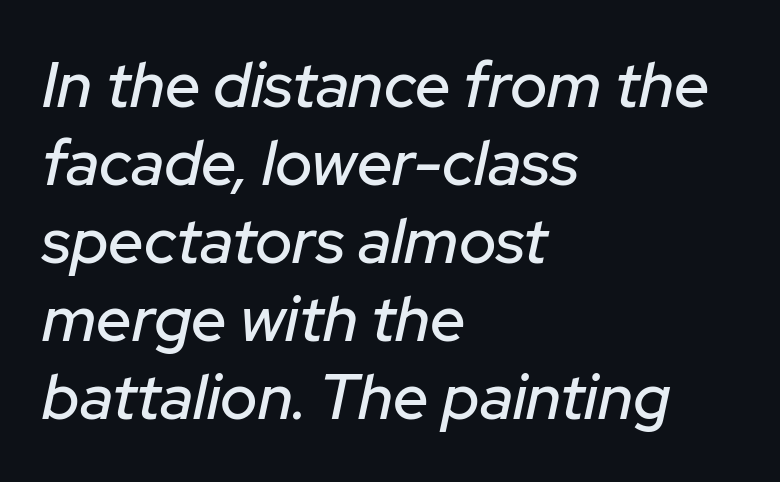
The image shows 63 px text type, italic (leaning right); set left-aligned, line spacing 1.24x, normal letter spacing, not underlined; low stroke contrast and a medium x-height.
